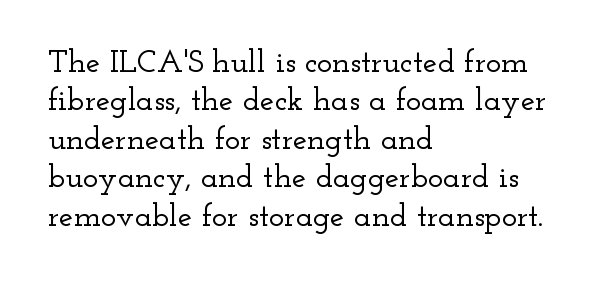
The image shows 32 px wide serif type, upright; set left-aligned, line spacing 1.2x, normal letter spacing, not underlined; low stroke contrast and a small x-height.
